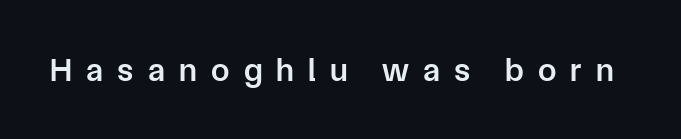
A fair bit of extra ink — the face is semibold, not bold. The strip under each line holds only bare page. The horizontal fit of the characters is loose and conspicuously gappy. The face used here is proportionally spaced, like ordinary book or web type. This is the regular roman posture of the typeface. Serifs: no, the terminals of the letterforms are clean.
